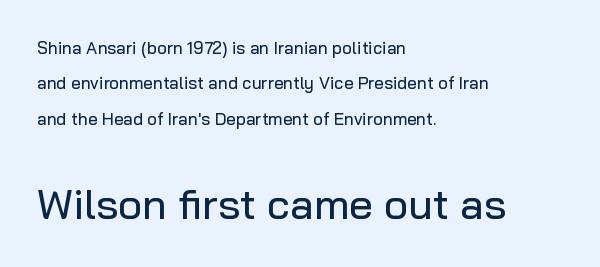
Q: Is the text italic (slanted)? A: No, it is upright.
Q: Is the typeface a serif or a sans-serif typeface? A: Sans-serif.
Q: Is the text underlined? A: No.
Q: How is the paragraph aligned? A: Left-aligned.
Q: Is the spacing between letters normal or unusually wide? A: Normal.
Q: Is the spacing between lines tight, normal or loose? A: Loose.
Q: Which block of text is set in a larger size, the first (top) or the second (bottom)? A: The second (bottom) one.
Q: Width (condensed, normal, or wide)? A: Normal.
Q: Stroke contrast? A: Low.
Q: x-height? A: Medium.
Q: Monospaced? A: No.
